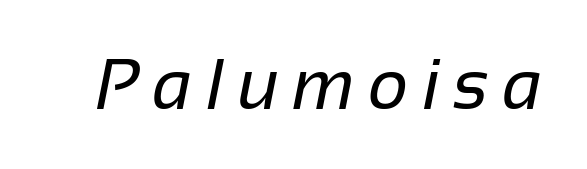
{"serif": "no", "bold": "no", "weight": "regular", "width": "normal", "stroke_contrast": "low", "x_height": "medium", "monospaced": "no", "underline": "no", "glyph_px": 71}
